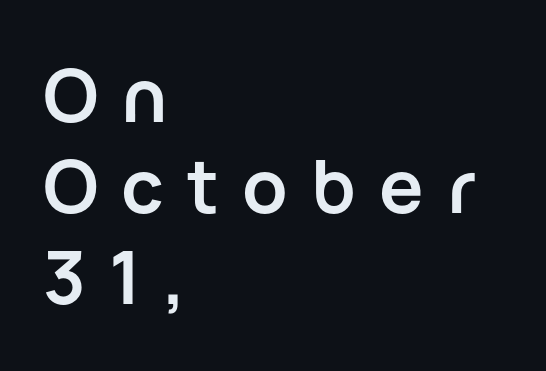
A clean baseline with only descenders dipping below it. A typesetter would call this proportional, since set widths differ per character. The letterforms stand isolated, each surrounded by extra space. Weight: bold. Left-aligned paragraph, ragged on the right. This is sans-serif lettering, the kind often seen on screens and signage.
